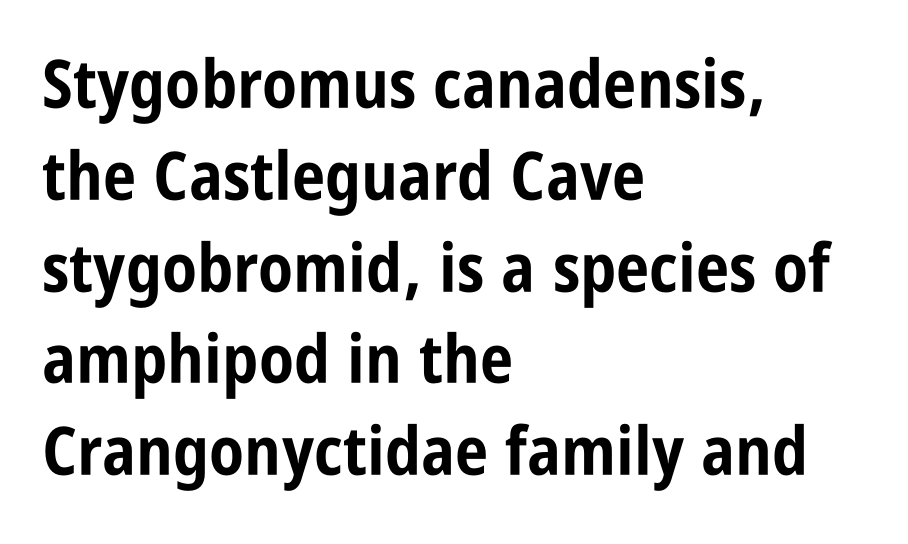
{"serif": "no", "italic": "no", "bold": "yes", "weight": "bold", "width": "condensed", "stroke_contrast": "low", "x_height": "large", "monospaced": "no", "underline": "no", "align": "left", "line_spacing": "normal", "line_spacing_ratio": 1.37, "letter_spacing": "normal", "letter_spacing_em": 0.0, "glyph_px": 67}
